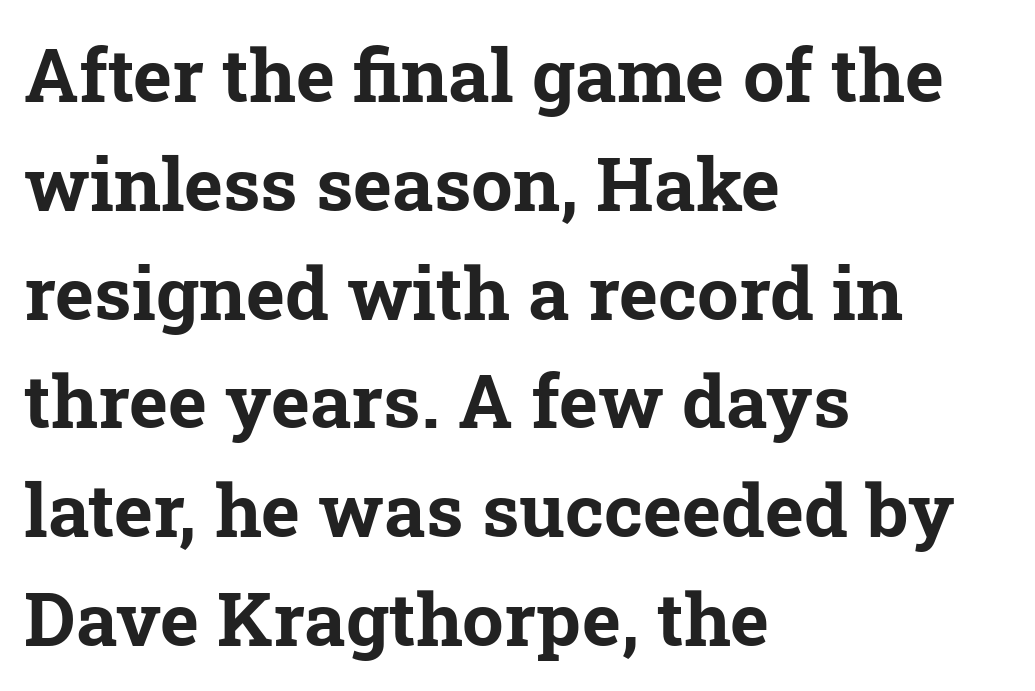
Q: Is the text bold? A: Yes.
Q: Is the typeface a serif or a sans-serif typeface? A: Serif.
Q: Is the text underlined? A: No.
Q: How is the paragraph aligned? A: Left-aligned.
Q: Is the spacing between letters normal or unusually wide? A: Normal.
Q: Is the spacing between lines tight, normal or loose? A: Normal.
Q: Width (condensed, normal, or wide)? A: Normal.
Q: Stroke contrast? A: Low.
Q: x-height? A: Medium.
Q: Monospaced? A: No.
